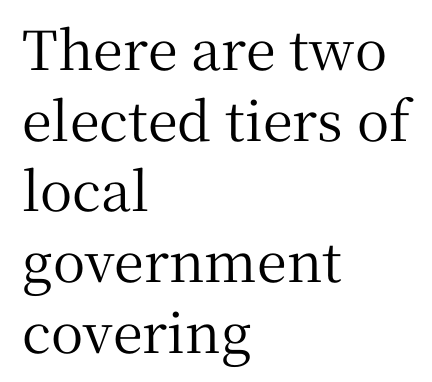
The image shows 54 px serif type, upright; set left-aligned, normal line spacing (1.31x), normal letter spacing, not underlined; medium stroke contrast and a medium x-height.
